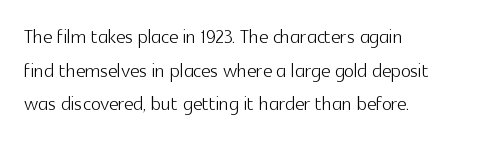
{"italic": "no", "bold": "no", "underline": "no", "align": "left", "line_spacing": "normal", "line_spacing_ratio": 1.29, "letter_spacing": "normal", "letter_spacing_em": 0.0, "glyph_px": 26}
